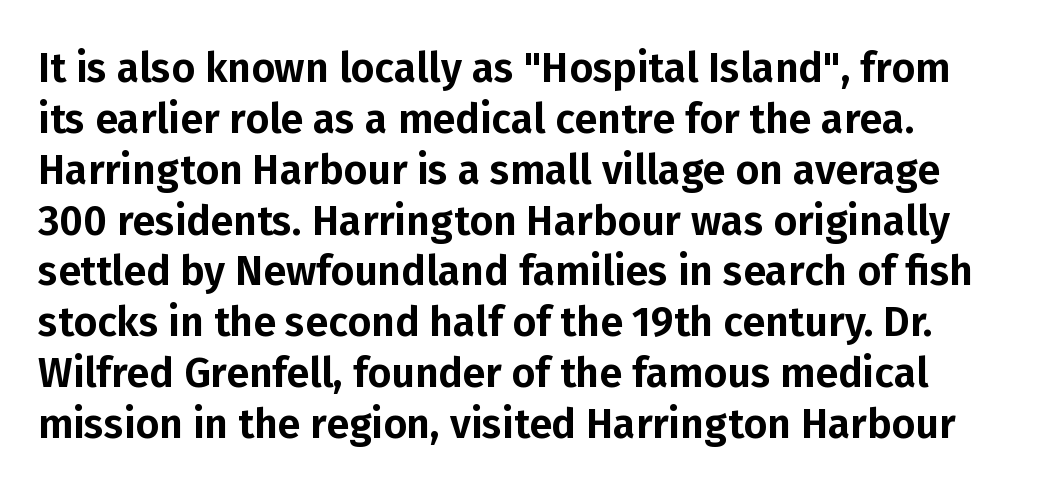
Q: Is the text italic (slanted)? A: No, it is upright.
Q: Is the typeface a serif or a sans-serif typeface? A: Sans-serif.
Q: Is the text underlined? A: No.
Q: Is the spacing between letters normal or unusually wide? A: Normal.
Q: Width (condensed, normal, or wide)? A: Normal.
Q: Stroke contrast? A: Low.
Q: x-height? A: Medium.
Q: Monospaced? A: No.
